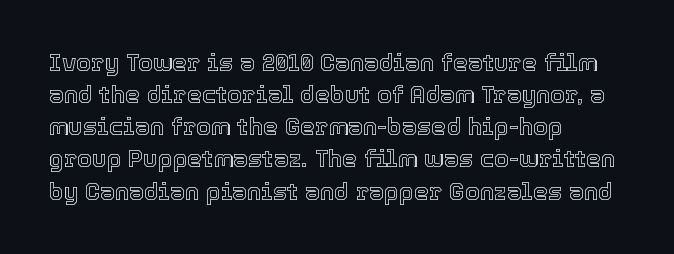
Just letters on the line, the space beneath them empty. Honestly, the row spacing looks completely unremarkable. No italicization has been applied; the sample stays upright. Teacher's note: observe the even left margin — that is flush-left alignment. Glyph-to-glyph distance matches everyday printed text.
